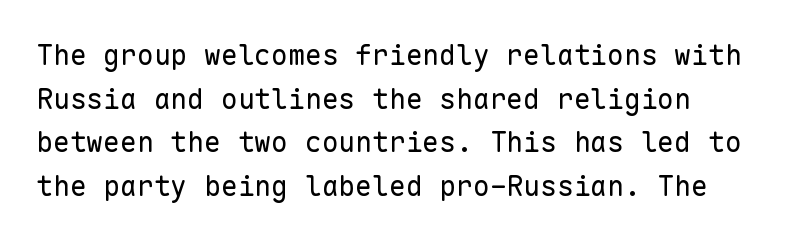
Compared with typical paragraphs, the rows here are spaced about the same. Honestly, there is no underline to notice here at all. Spacing verdict: monospaced, one width for all characters. Teacher's note: observe the even left margin — that is flush-left alignment. The tracking reads as untouched default to a designer's eye.
